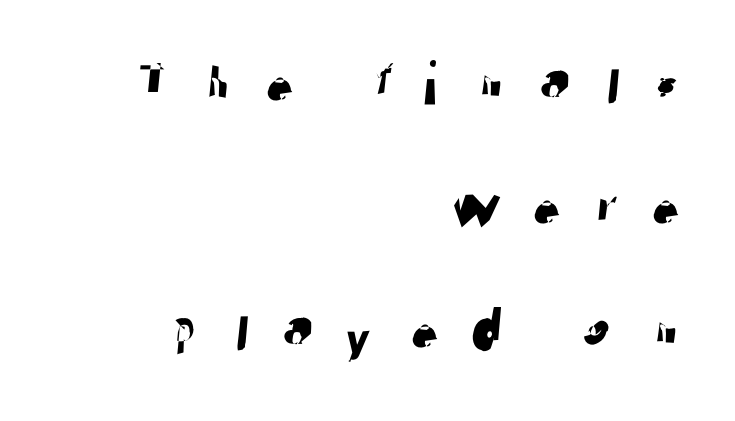
Q: Is the typeface a serif or a sans-serif typeface? A: Sans-serif.
Q: Is the text underlined? A: No.
Q: How is the paragraph aligned? A: Right-aligned.
Q: Is the spacing between letters normal or unusually wide? A: Unusually wide.
Q: Is the spacing between lines tight, normal or loose? A: Loose.
Q: Width (condensed, normal, or wide)? A: Normal.
Q: Stroke contrast? A: Low.
Q: x-height? A: Medium.
Q: Monospaced? A: No.
